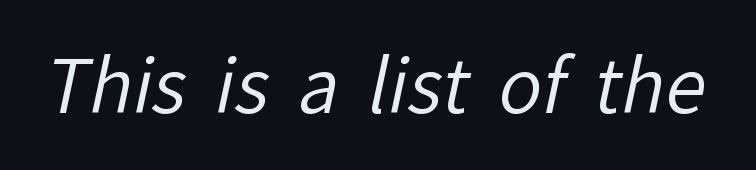
The zone under the glyphs is completely vacant. Is this a fixed-width face? No — the glyphs have proportional, varying widths. Note: no serifs on the glyphs. No heavy texture on the line: the type isn't bold.
